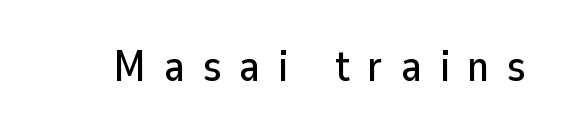
Q: Is the text italic (slanted)? A: No, it is upright.
Q: Is the typeface a serif or a sans-serif typeface? A: Sans-serif.
Q: Is the text underlined? A: No.
Q: Is the spacing between letters normal or unusually wide? A: Unusually wide.
Q: Width (condensed, normal, or wide)? A: Normal.
Q: Stroke contrast? A: Low.
Q: x-height? A: Medium.
Q: Monospaced? A: No.
